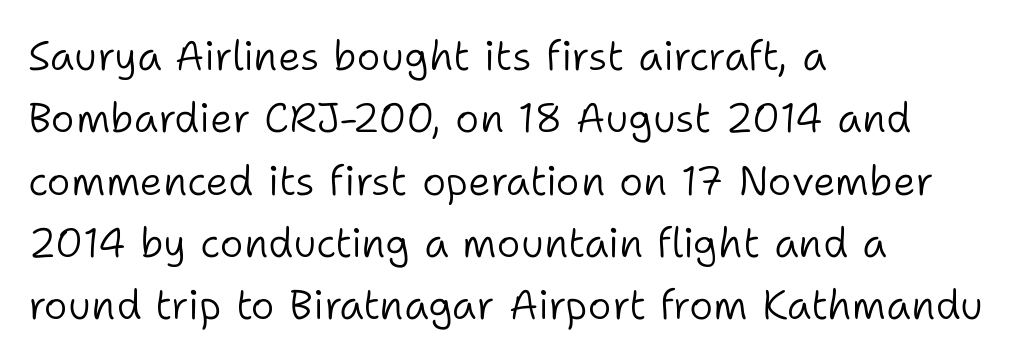
{"serif": "no", "italic": "no", "bold": "no", "weight": "light", "width": "normal", "stroke_contrast": "low", "x_height": "medium", "monospaced": "no", "underline": "no", "align": "left", "line_spacing": "normal", "line_spacing_ratio": 1.52, "letter_spacing": "normal", "letter_spacing_em": 0.0, "glyph_px": 41}
